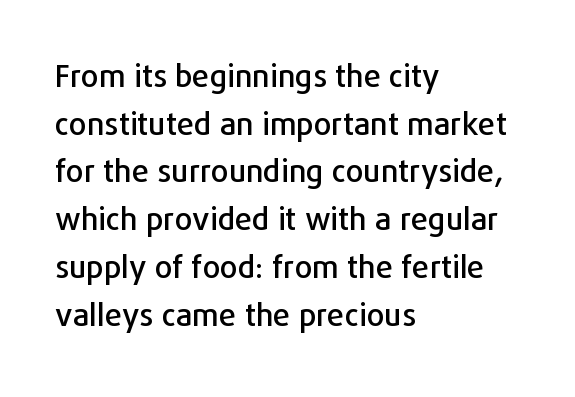
Designer's note — italics off, roman on. Glance below the letters and you will spot only blank space. The tracking reads as untouched default to a designer's eye. These lines are rendered in a variable-pitch font.
